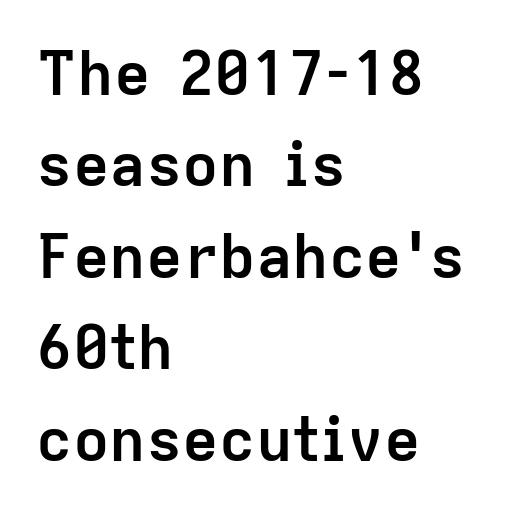
Q: Is the text bold? A: Yes.
Q: Is the text italic (slanted)? A: No, it is upright.
Q: Is the typeface a serif or a sans-serif typeface? A: Sans-serif.
Q: Is the text underlined? A: No.
Q: How is the paragraph aligned? A: Left-aligned.
Q: Is the spacing between letters normal or unusually wide? A: Normal.
Q: Is the spacing between lines tight, normal or loose? A: Normal.
Q: Width (condensed, normal, or wide)? A: Normal.
Q: Stroke contrast? A: Low.
Q: x-height? A: Medium.
Q: Monospaced? A: No.
